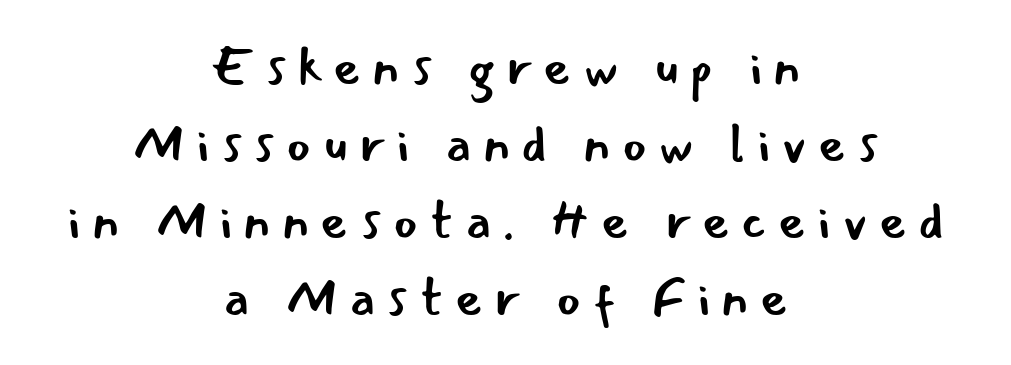
{"serif": "no", "italic": "no", "bold": "no", "weight": "regular", "width": "normal", "stroke_contrast": "low", "x_height": "small", "monospaced": "no", "underline": "no", "align": "center", "line_spacing": "normal", "line_spacing_ratio": 1.45, "letter_spacing": "wide", "letter_spacing_em": 0.21, "glyph_px": 53}
